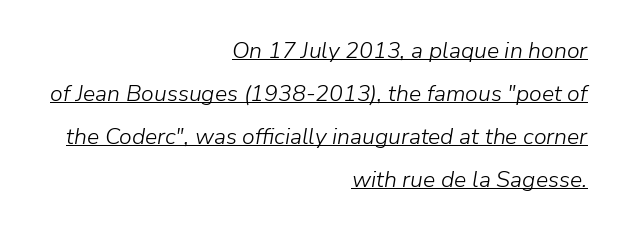
Q: Is the text bold? A: No.
Q: Is the text italic (slanted)? A: Yes, it leans right by about 9 degrees.
Q: Is the text underlined? A: Yes.
Q: How is the paragraph aligned? A: Right-aligned.
Q: Is the spacing between letters normal or unusually wide? A: Normal.
